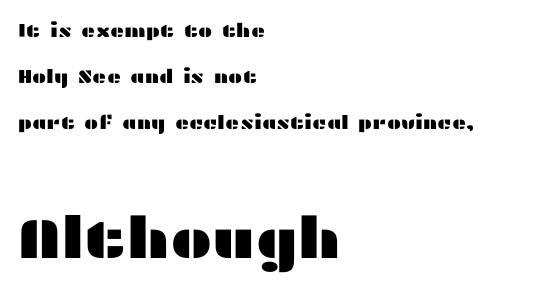
Q: Is the text italic (slanted)? A: No, it is upright.
Q: Is the typeface a serif or a sans-serif typeface? A: Sans-serif.
Q: Is the text underlined? A: No.
Q: How is the paragraph aligned? A: Left-aligned.
Q: Is the spacing between letters normal or unusually wide? A: Normal.
Q: Is the spacing between lines tight, normal or loose? A: Loose.
Q: Which block of text is set in a larger size, the first (top) or the second (bottom)? A: The second (bottom) one.
Q: Width (condensed, normal, or wide)? A: Wide.
Q: Stroke contrast? A: Medium.
Q: x-height? A: Medium.
Q: Monospaced? A: No.
